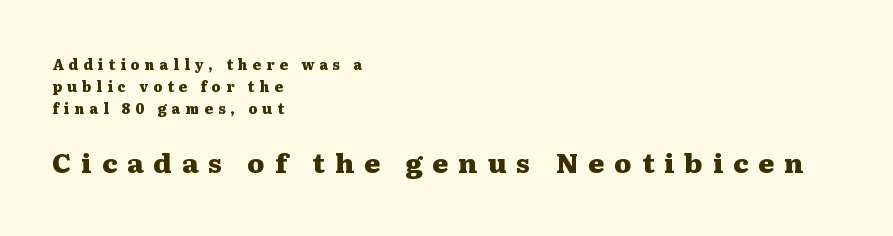
{"italic": "no", "bold": "yes", "underline": "no", "align": "left", "line_spacing": "normal", "line_spacing_ratio": 1.56, "letter_spacing": "wide", "letter_spacing_em": 0.37, "larger_block": "second", "size_ratio": 1.93, "glyph_px": 27}
